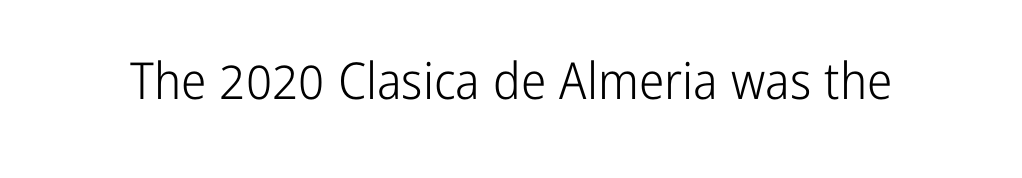
The image shows 51 px light, condensed sans-serif type, upright; set normal letter spacing, not underlined; low stroke contrast and a medium x-height.
